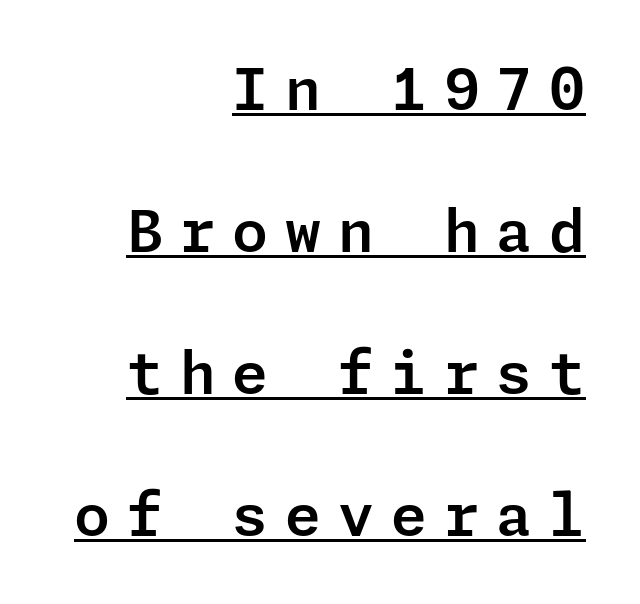
The image shows 58 px sans-serif type, upright; set right-aligned, loose line spacing (2.45x), unusually wide letter spacing (+0.29 em), underlined; low stroke contrast and a medium x-height.
